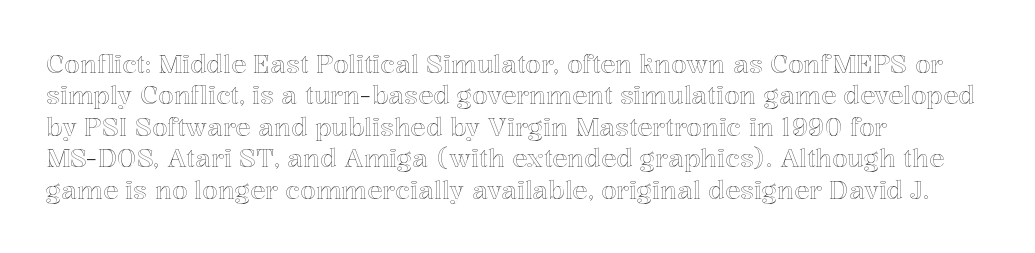
Q: Is the text italic (slanted)? A: No, it is upright.
Q: Is the text underlined? A: No.
Q: How is the paragraph aligned? A: Left-aligned.
Q: Is the spacing between letters normal or unusually wide? A: Normal.
Q: Is the spacing between lines tight, normal or loose? A: Normal.
